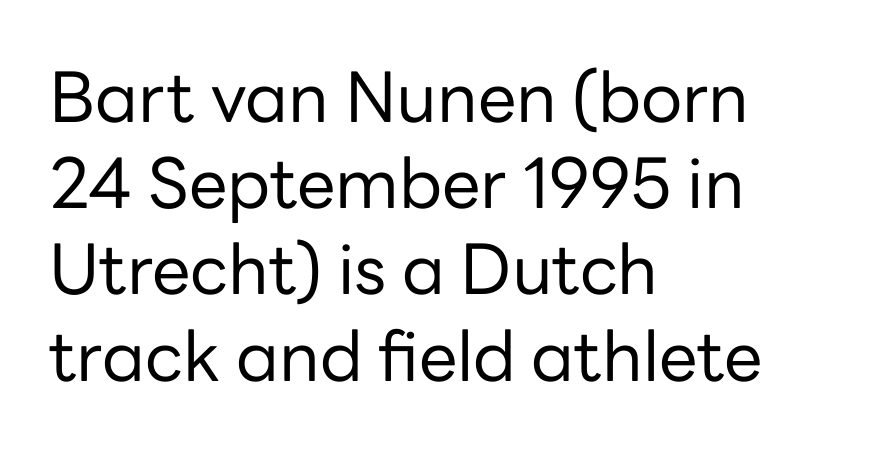
{"serif": "no", "italic": "no", "bold": "no", "weight": "regular", "width": "normal", "stroke_contrast": "low", "x_height": "medium", "monospaced": "no", "underline": "no", "align": "left", "line_spacing": "normal", "line_spacing_ratio": 1.25, "letter_spacing": "normal", "letter_spacing_em": 0.0, "glyph_px": 69}
